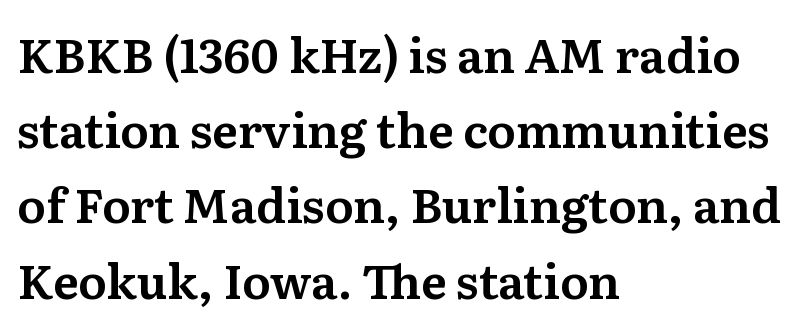
The designer left line spacing at the default. The type is set solid horizontally, with unmodified tracking. The font family rendered here belongs to the serif group. Each line starts at the same left margin while the right side varies.
